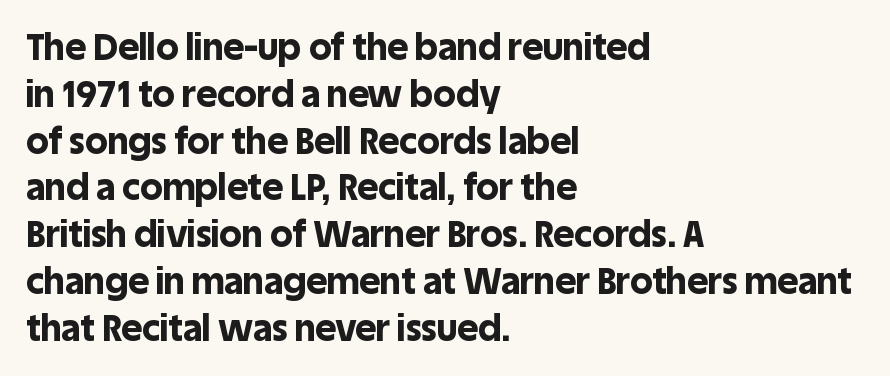
{"serif": "no", "italic": "no", "bold": "yes", "weight": "bold", "width": "normal", "x_height": "large", "monospaced": "no", "underline": "no", "align": "left", "line_spacing": "normal", "line_spacing_ratio": 1.3, "letter_spacing": "normal", "letter_spacing_em": 0.0, "glyph_px": 36}
